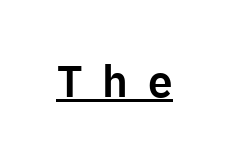
The image shows 44 px sans-serif type, upright; set unusually wide letter spacing (+0.45 em), underlined; low stroke contrast and a medium x-height.
